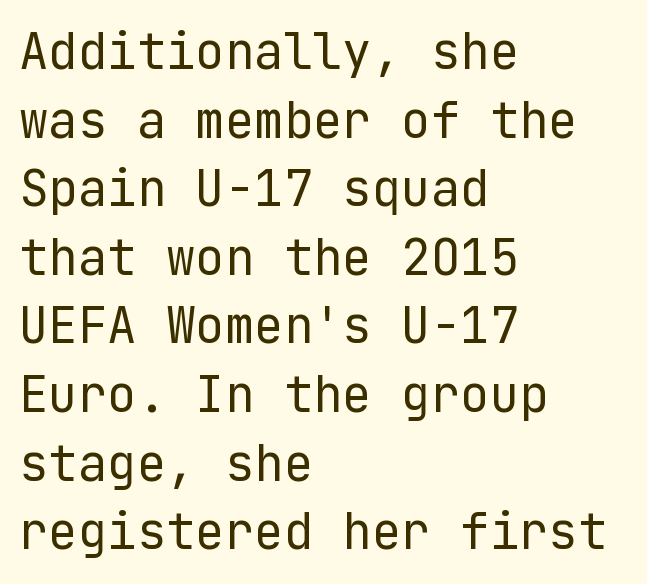
Q: Is the text bold? A: No.
Q: Is the text italic (slanted)? A: No, it is upright.
Q: Is the typeface a serif or a sans-serif typeface? A: Sans-serif.
Q: Is the text underlined? A: No.
Q: How is the paragraph aligned? A: Left-aligned.
Q: Is the spacing between letters normal or unusually wide? A: Normal.
Q: Is the spacing between lines tight, normal or loose? A: Normal.
Q: Width (condensed, normal, or wide)? A: Normal.
Q: Stroke contrast? A: Low.
Q: x-height? A: Medium.
